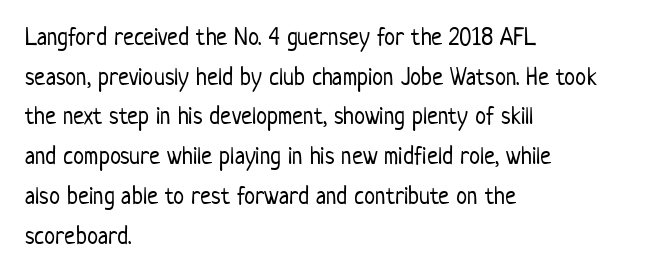
{"italic": "no", "bold": "no", "underline": "no", "align": "left", "line_spacing": "normal", "line_spacing_ratio": 1.59, "letter_spacing": "normal", "letter_spacing_em": 0.0, "glyph_px": 25}
